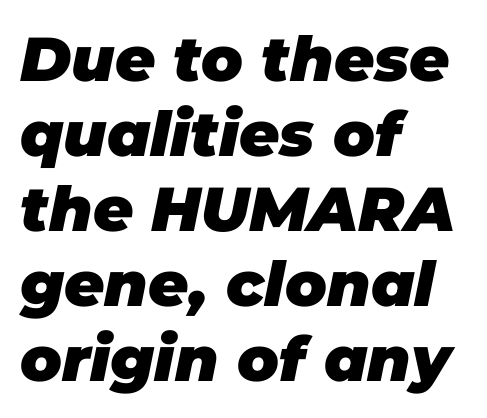
Strong, thick strokes mark this as bold type. Rule under the text: the space is simply empty. Between one letter and the next there's only the usual sliver of space. Which margin do the lines hug? The left one — the right edge is uneven. Observe the lean: these are italic letterforms.
